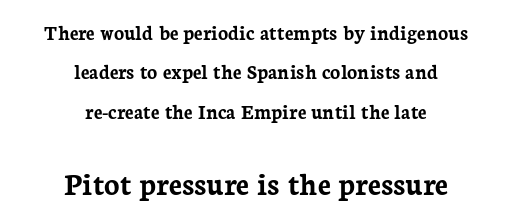
Q: Is the text bold? A: Yes.
Q: Is the text italic (slanted)? A: No, it is upright.
Q: Is the typeface a serif or a sans-serif typeface? A: Serif.
Q: Is the text underlined? A: No.
Q: How is the paragraph aligned? A: Centered.
Q: Is the spacing between letters normal or unusually wide? A: Normal.
Q: Which block of text is set in a larger size, the first (top) or the second (bottom)? A: The second (bottom) one.
Q: Width (condensed, normal, or wide)? A: Normal.
Q: Stroke contrast? A: Low.
Q: x-height? A: Medium.
Q: Monospaced? A: No.
